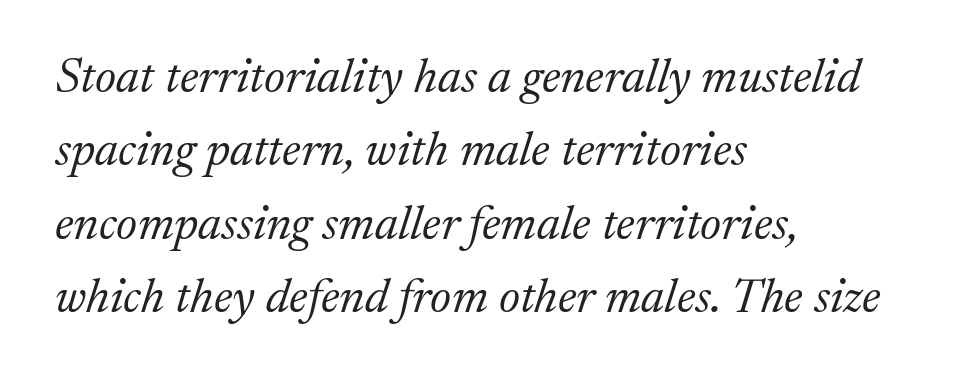
Q: Is the text bold? A: No.
Q: Is the text italic (slanted)? A: Yes, it leans right by about 17 degrees.
Q: Is the typeface a serif or a sans-serif typeface? A: Serif.
Q: Is the text underlined? A: No.
Q: How is the paragraph aligned? A: Left-aligned.
Q: Is the spacing between letters normal or unusually wide? A: Normal.
Q: Is the spacing between lines tight, normal or loose? A: Normal.
Q: Width (condensed, normal, or wide)? A: Normal.
Q: Stroke contrast? A: Medium.
Q: x-height? A: Medium.
Q: Monospaced? A: No.
